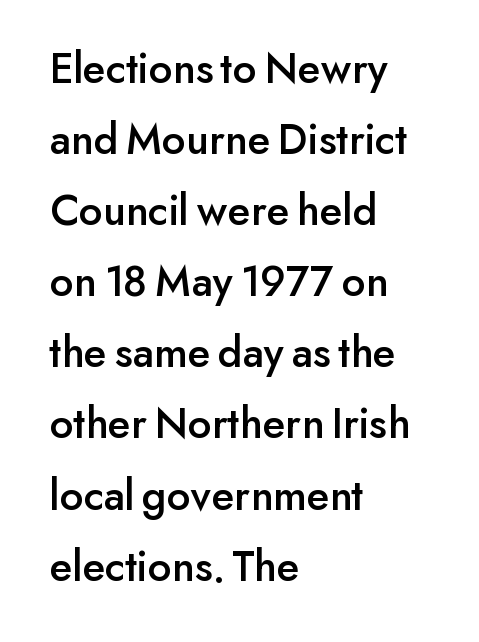
{"serif": "no", "italic": "no", "width": "normal", "stroke_contrast": "low", "x_height": "small", "monospaced": "no", "underline": "no", "align": "left", "line_spacing": "normal", "line_spacing_ratio": 1.58, "letter_spacing": "normal", "letter_spacing_em": 0.0, "glyph_px": 45}
